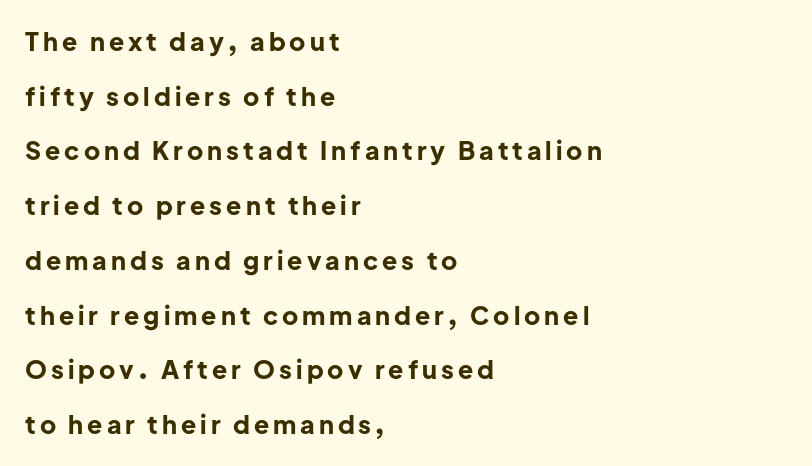
The strip under each line holds only bare page. You could fit nearly another row in the gap between these rows. A classic flush-left, rag-right setting is used for this passage. Notice how the stems are strictly vertical — no italics here. How heavy is the stroke? Heavy — this is a bold.
